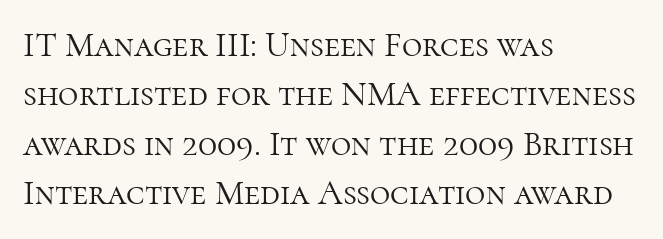
Q: Is the text bold? A: No.
Q: Is the text italic (slanted)? A: No, it is upright.
Q: Is the typeface a serif or a sans-serif typeface? A: Serif.
Q: Is the text underlined? A: No.
Q: How is the paragraph aligned? A: Left-aligned.
Q: Is the spacing between letters normal or unusually wide? A: Normal.
Q: Is the spacing between lines tight, normal or loose? A: Normal.
Q: Width (condensed, normal, or wide)? A: Normal.
Q: Stroke contrast? A: High.
Q: x-height? A: Medium.
Q: Monospaced? A: No.
